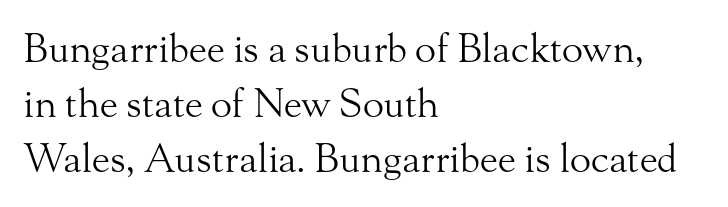
The letters stand upright; this is a roman face. A typesetter would label this face a serif. The letters sit at their default tracking, neither squeezed nor spread. No heavy texture on the line: the type isn't bold. Type without underlining.
